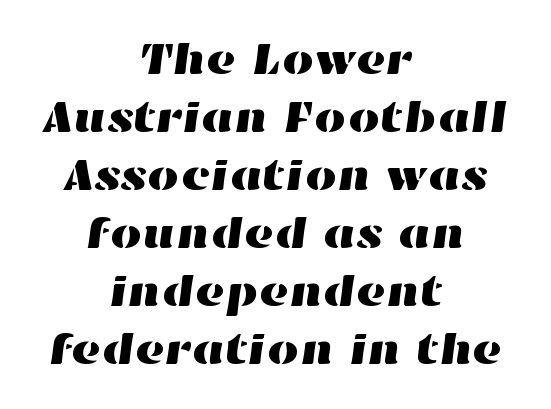
The image shows 45 px wide type; set centered, normal line spacing (1.29x), normal letter spacing, not underlined; high stroke contrast and a medium x-height.
